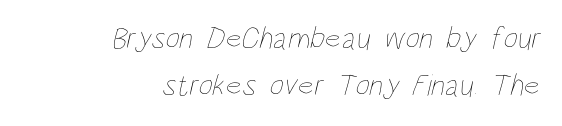
{"bold": "no", "weight": "thin", "width": "condensed", "stroke_contrast": "low", "x_height": "large", "monospaced": "no", "underline": "no", "align": "right", "line_spacing": "normal", "line_spacing_ratio": 1.52, "letter_spacing": "normal", "letter_spacing_em": 0.0, "glyph_px": 31}
